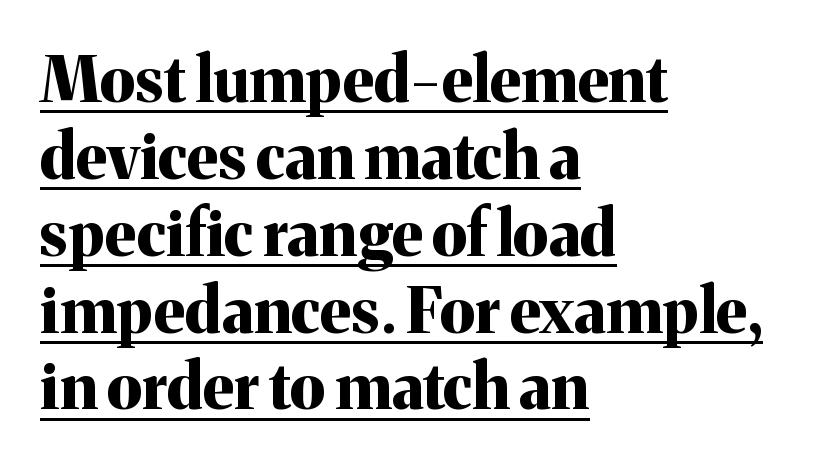
The image shows 63 px bold serif type, upright; set left-aligned, line spacing 1.22x, normal letter spacing, underlined; medium stroke contrast and a medium x-height.
